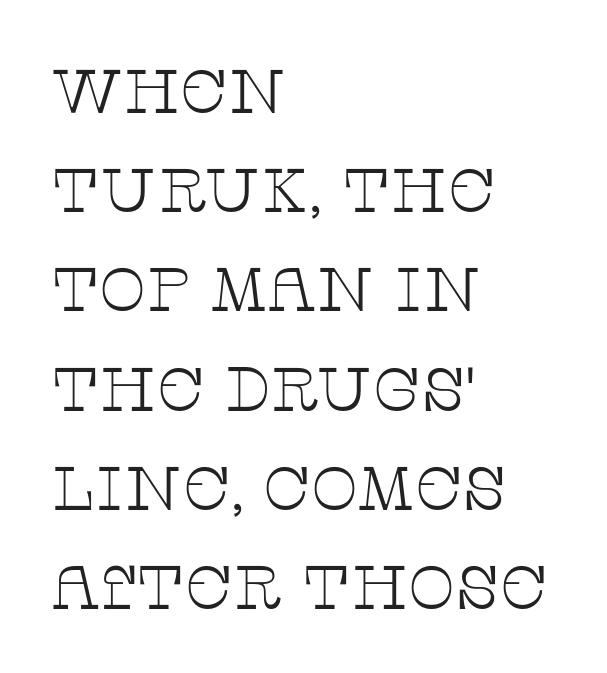
This rendering employs a face with finishing strokes, i.e., a serif. When letters stand straight like this, we call the style roman or upright. Horizontal bands of white between lines are of average thickness. Each row of text sits above clean, open space. The passage shown is not bold in any degree.
